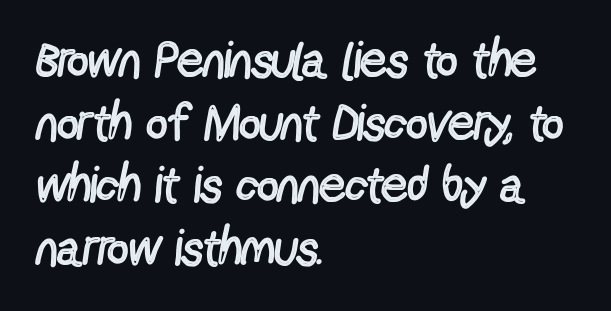
The face used here is a sans, in the tradition of grotesques and geometrics. These lines keep a tight, regular rhythm from letter to letter. Type without underlining. The setting favours the left margin, as ordinary paragraphs usually do. Character widths vary here, with narrow letters taking less room than wide ones.
